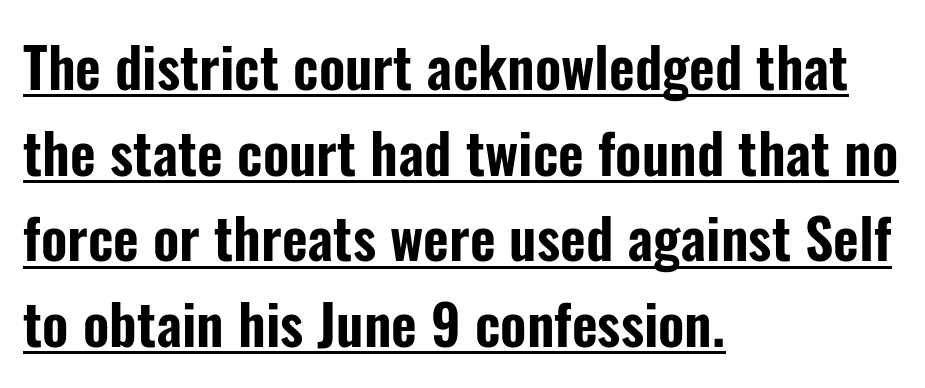
The image shows 56 px condensed sans-serif type, upright; set left-aligned, normal line spacing (1.53x), normal letter spacing, underlined; low stroke contrast and a medium x-height.
